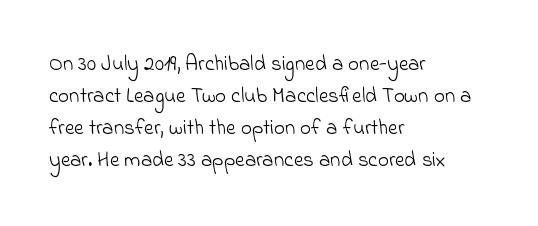
The image shows 21 px text type; set left-aligned, normal line spacing (1.52x), normal letter spacing, not underlined.
